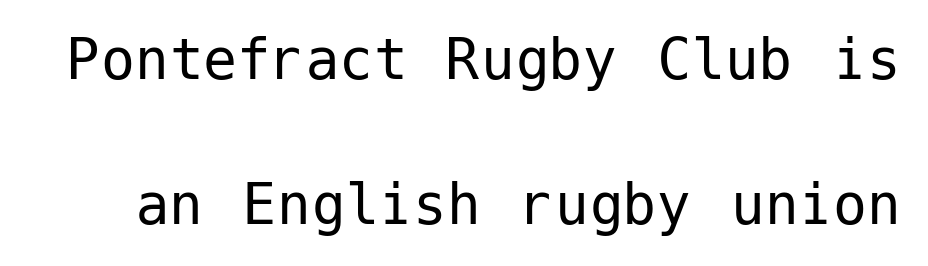
The image shows 68 px regular-weight sans-serif type, upright; set loose line spacing (2.13x), normal letter spacing, not underlined; low stroke contrast and a medium x-height.
